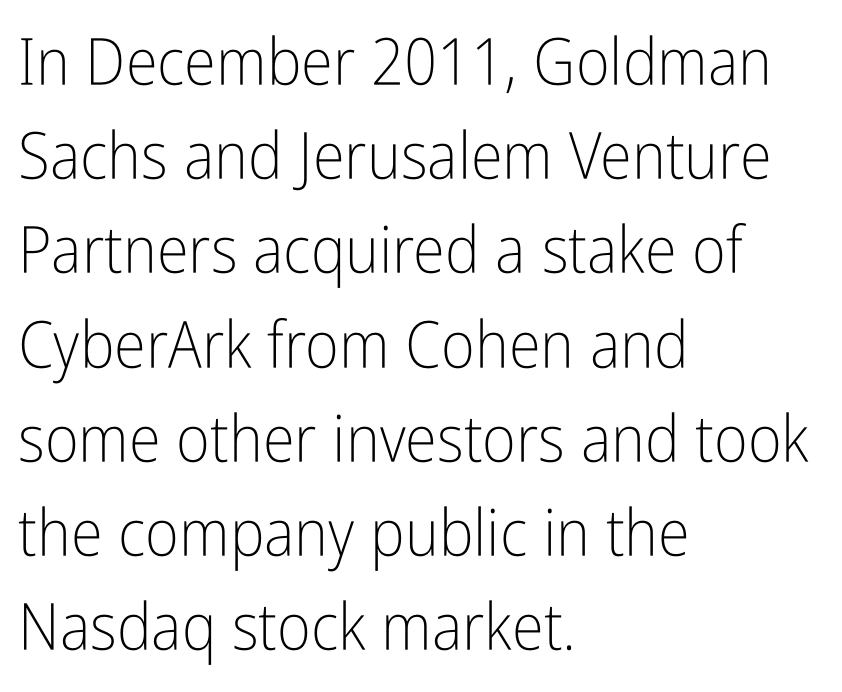
These lines are composed in type without serifs. The letters advance in unequal steps, a hallmark of proportional type. The letterforms sit shoulder to shoulder at normal distance. The lines in this sample share a left origin and differ only in where they stop. Notice how the stems are strictly vertical — no italics here.
